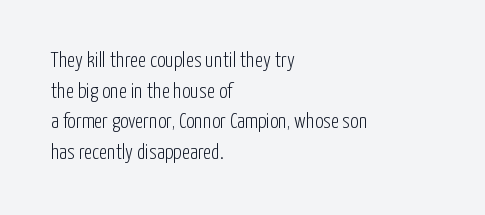
{"italic": "no", "bold": "no", "underline": "no", "align": "left", "line_spacing": "normal", "line_spacing_ratio": 1.46, "letter_spacing": "normal", "letter_spacing_em": 0.0, "glyph_px": 21}
